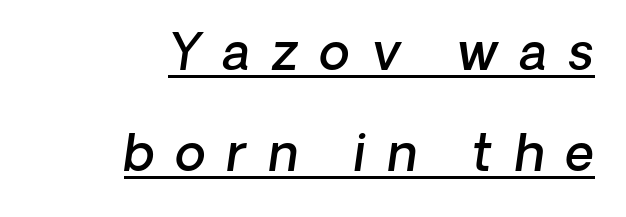
The image shows 50 px semibold sans-serif type; set right-aligned, loose line spacing (2.03x), unusually wide letter spacing (+0.43 em), underlined; low stroke contrast and a medium x-height.
